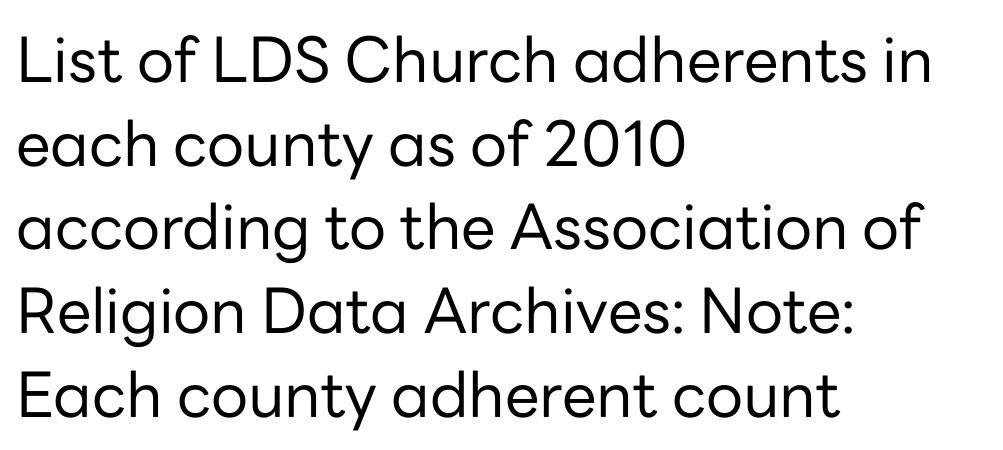
The rows are spaced the way most documents space them. Honestly, the letter spacing is just normal — you wouldn't notice it. Heft: none added — not bold. Here the designer chose a conventional face with non-uniform glyph widths.
